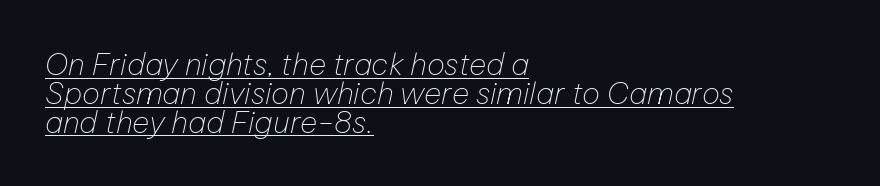
{"italic": "yes", "lean": "right", "slant_degrees": 12, "bold": "no", "weight": "thin", "width": "normal", "stroke_contrast": "low", "x_height": "medium", "monospaced": "no", "underline": "yes", "align": "left", "line_spacing": "tight", "line_spacing_ratio": 0.96, "letter_spacing": "normal", "letter_spacing_em": 0.0, "glyph_px": 30}
